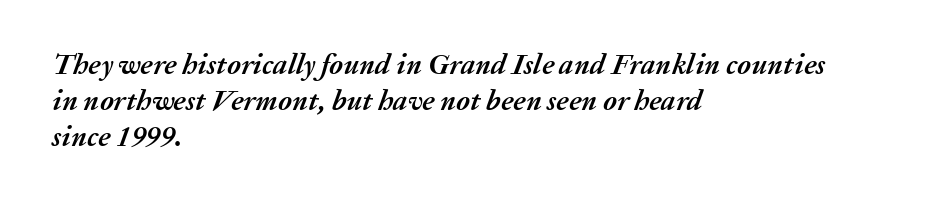
Q: Is the text bold? A: Yes.
Q: Is the text italic (slanted)? A: Yes, it leans right by about 20 degrees.
Q: Is the text underlined? A: No.
Q: How is the paragraph aligned? A: Left-aligned.
Q: Is the spacing between letters normal or unusually wide? A: Normal.
Q: Is the spacing between lines tight, normal or loose? A: Normal.
Q: Width (condensed, normal, or wide)? A: Normal.
Q: Stroke contrast? A: Medium.
Q: x-height? A: Medium.
Q: Monospaced? A: No.
